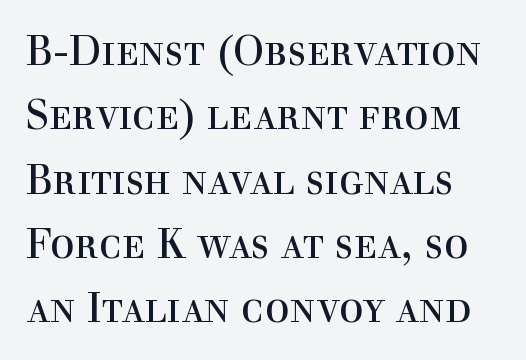
Q: Is the text bold? A: No.
Q: Is the text italic (slanted)? A: No, it is upright.
Q: Is the typeface a serif or a sans-serif typeface? A: Serif.
Q: Is the text underlined? A: No.
Q: Is the spacing between letters normal or unusually wide? A: Normal.
Q: Is the spacing between lines tight, normal or loose? A: Normal.
Q: Width (condensed, normal, or wide)? A: Normal.
Q: x-height? A: Medium.
Q: Monospaced? A: No.
